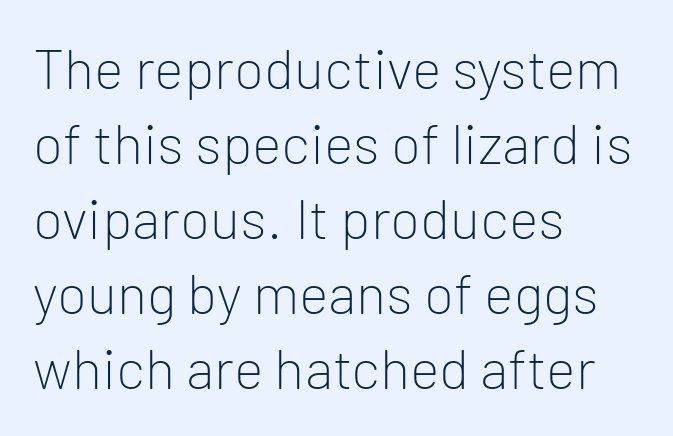
Serifs: no, the terminals of the letterforms are clean. The lines are quadded left. Clear beneath every line of the passage. Heft: none added — not bold. The font's upright variant was chosen for this text.
